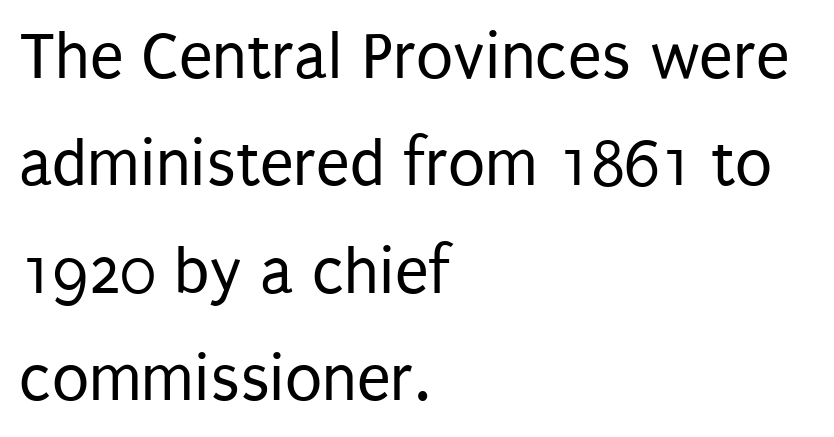
{"serif": "no", "italic": "no", "bold": "no", "weight": "regular", "width": "condensed", "stroke_contrast": "low", "x_height": "large", "monospaced": "no", "underline": "no", "align": "left", "line_spacing": "normal", "line_spacing_ratio": 1.58, "letter_spacing": "normal", "letter_spacing_em": 0.0, "glyph_px": 68}
